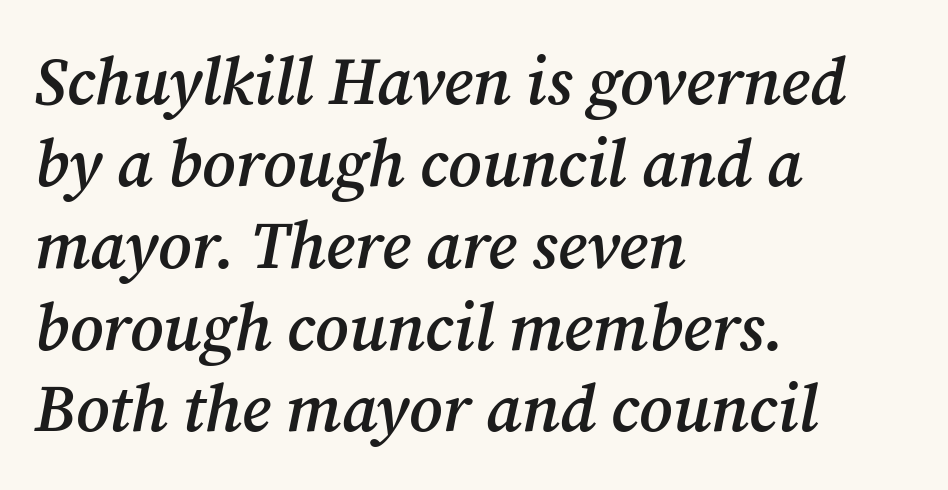
Q: Is the text bold? A: Semi-bold.
Q: Is the text italic (slanted)? A: Yes, it leans right by about 12 degrees.
Q: Is the typeface a serif or a sans-serif typeface? A: Serif.
Q: Is the text underlined? A: No.
Q: How is the paragraph aligned? A: Left-aligned.
Q: Is the spacing between letters normal or unusually wide? A: Normal.
Q: Width (condensed, normal, or wide)? A: Normal.
Q: Stroke contrast? A: Medium.
Q: x-height? A: Medium.
Q: Monospaced? A: No.
